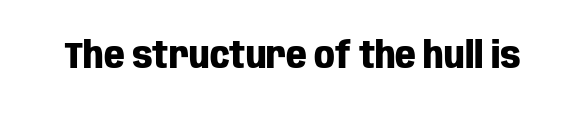
The image shows 36 px heavy, condensed sans-serif type, upright; set normal letter spacing, not underlined; low stroke contrast and a large x-height.
